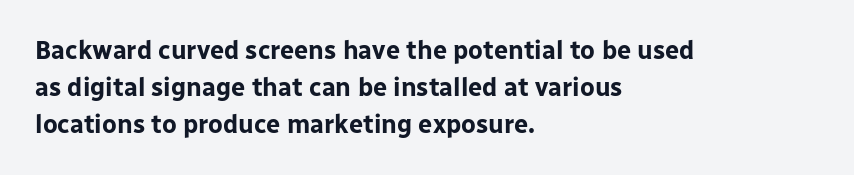
The image shows 25 px bold type, upright; set left-aligned, normal line spacing (1.48x), normal letter spacing, not underlined.
